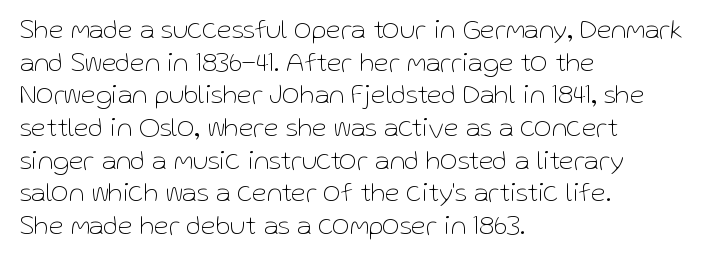
The image shows 27 px text type, upright; set left-aligned, line spacing 1.21x, normal letter spacing, not underlined.
